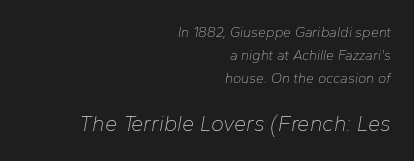
Q: Is the text bold? A: No.
Q: Is the text italic (slanted)? A: Yes, it leans right by about 10 degrees.
Q: Is the text underlined? A: No.
Q: How is the paragraph aligned? A: Right-aligned.
Q: Is the spacing between letters normal or unusually wide? A: Normal.
Q: Is the spacing between lines tight, normal or loose? A: Normal.
Q: Which block of text is set in a larger size, the first (top) or the second (bottom)? A: The second (bottom) one.
